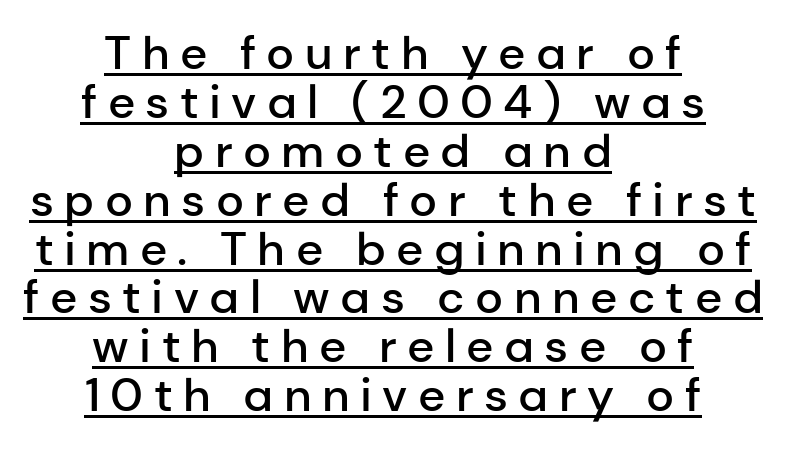
{"serif": "no", "italic": "no", "bold": "semi", "weight": "semibold", "width": "normal", "stroke_contrast": "low", "x_height": "medium", "monospaced": "no", "underline": "yes", "align": "center", "line_spacing": "tight", "line_spacing_ratio": 1.04, "letter_spacing": "wide", "letter_spacing_em": 0.22, "glyph_px": 47}
